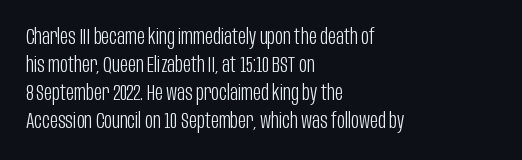
The image shows 22 px text type, upright; set left-aligned, normal line spacing (1.27x), normal letter spacing, not underlined.
